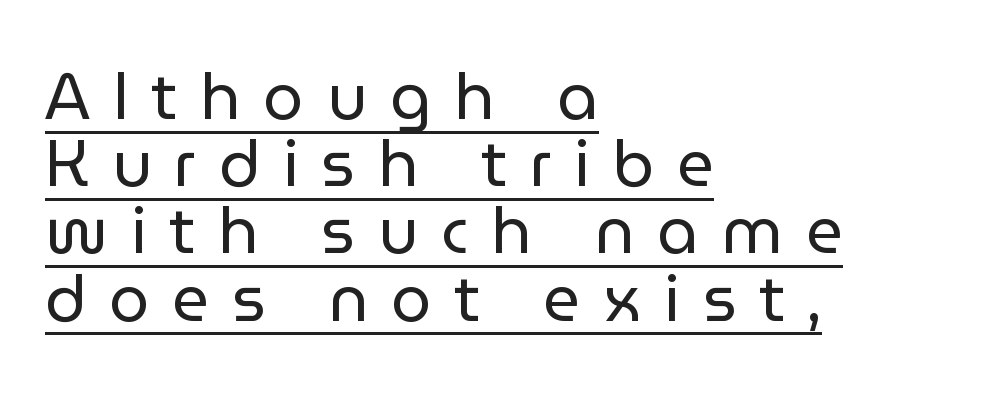
Classification — sans serif. Check the space under the baseline: a stroke is drawn there. It's the straight-up-and-down kind of type. The compositor pushed each line to the left boundary. Vertical spacing — tight.
